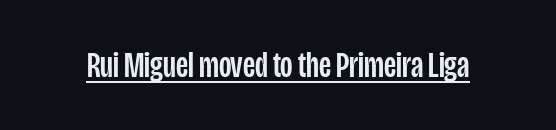
Nope, not italic — everything's standing straight. Varying glyph widths throughout — classic text-font behaviour. Looks like someone drew a line under every word here. Is this a sans? Yes — the strokes have no serifs. Glyph-to-glyph distance matches everyday printed text.
